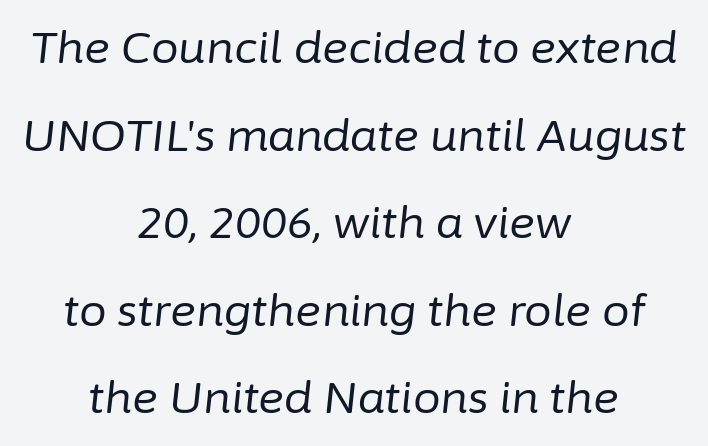
The typesetting does not lean heavy: it is not bold. Style check: oblique. How are the letters spaced? Ordinarily, with no added tracking. The setting favours the middle, as headings and verse often do. These lines are rendered in a variable-pitch font.
